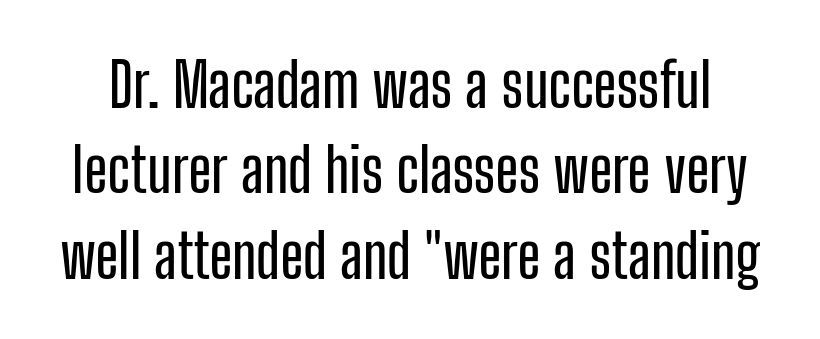
The image shows 61 px condensed sans-serif type, upright; set normal line spacing (1.4x), normal letter spacing, not underlined; low stroke contrast and a medium x-height.
